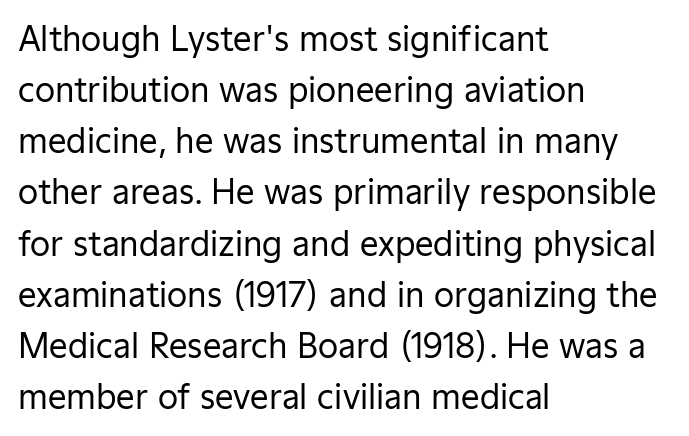
{"serif": "no", "italic": "no", "bold": "no", "weight": "regular", "width": "normal", "stroke_contrast": "low", "x_height": "medium", "monospaced": "no", "underline": "no", "align": "left", "line_spacing": "normal", "line_spacing_ratio": 1.55, "letter_spacing": "normal", "letter_spacing_em": 0.0, "glyph_px": 33}
